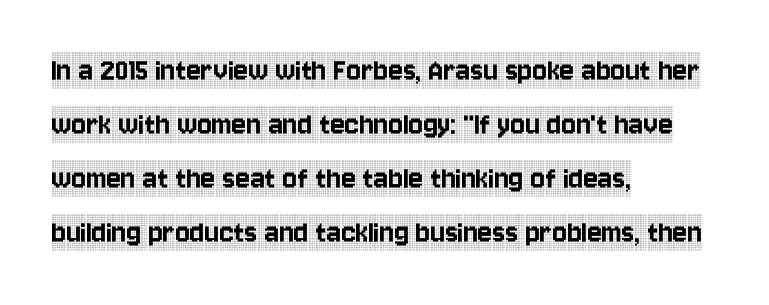
The image shows 34 px condensed serif type, upright; set left-aligned, normal line spacing (1.59x), normal letter spacing, not underlined; a large x-height.
